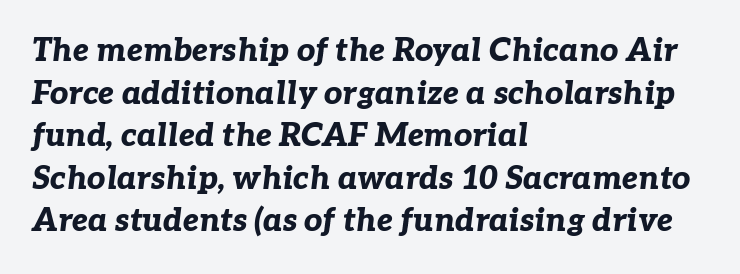
Q: Is the text bold? A: Yes.
Q: Is the text italic (slanted)? A: Yes, it leans right by about 7 degrees.
Q: Is the text underlined? A: No.
Q: How is the paragraph aligned? A: Left-aligned.
Q: Is the spacing between letters normal or unusually wide? A: Normal.
Q: Is the spacing between lines tight, normal or loose? A: Normal.
Q: Width (condensed, normal, or wide)? A: Normal.
Q: Stroke contrast? A: Low.
Q: x-height? A: Medium.
Q: Monospaced? A: No.
